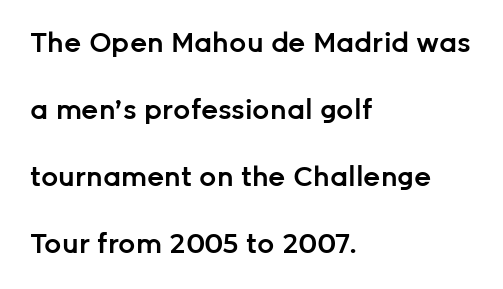
Q: Is the text bold? A: Semi-bold.
Q: Is the text italic (slanted)? A: No, it is upright.
Q: Is the text underlined? A: No.
Q: How is the paragraph aligned? A: Left-aligned.
Q: Is the spacing between letters normal or unusually wide? A: Normal.
Q: Is the spacing between lines tight, normal or loose? A: Loose.
